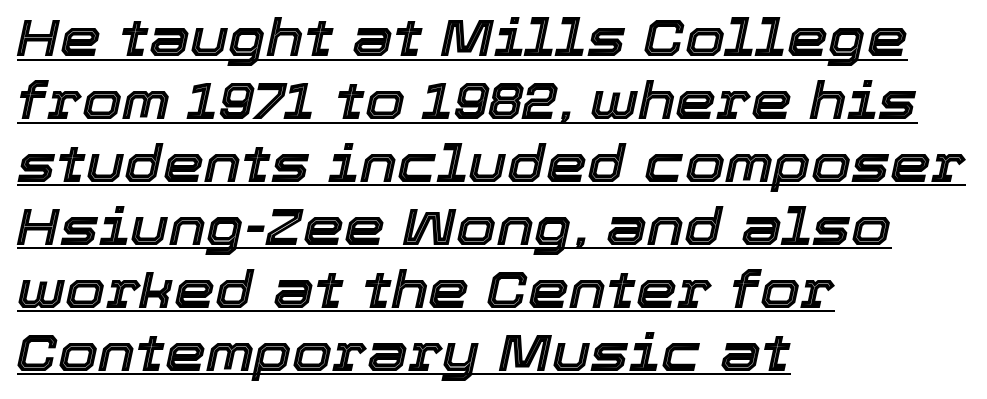
Note the varied advance widths — an 'i' is clearly narrower than an 'm'. The axis of the letterforms is tilted away from vertical. Characters follow at the spacing the type designer built in. All the whitespace from short lines collects on the right. You can see a thin bar hugging the bottom of the glyphs.
